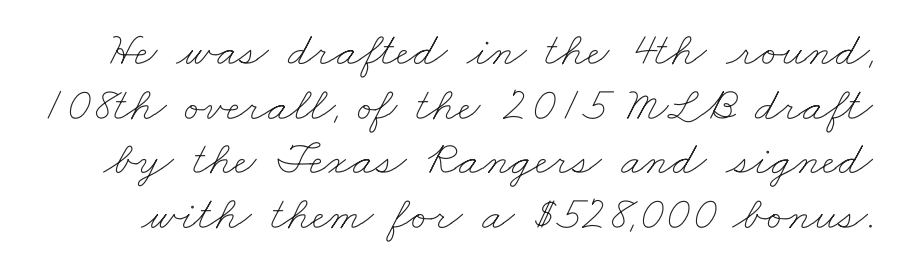
The image shows 48 px thin, wide type; set tight line spacing (1.14x), normal letter spacing, not underlined; low stroke contrast and a small x-height.
